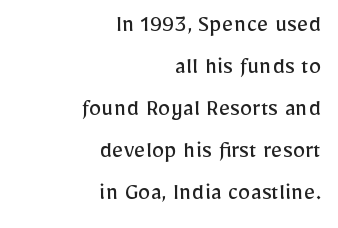
A typesetter would mark this as roman, not italic. Only glyphs here, with clear space below each row. Interline gaps are of average width in this sample. Weight: not bold — regular or lighter. Layout note: lines flush right. The horizontal fit of the characters is conventional and even.
